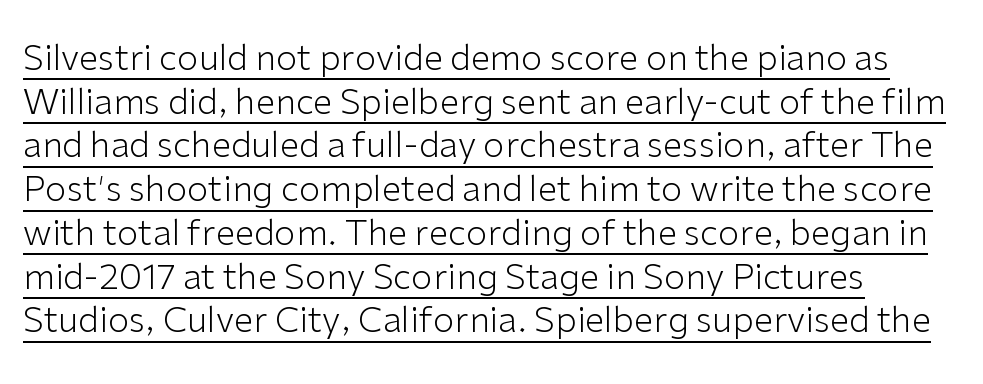
The image shows 35 px light sans-serif type, upright; set left-aligned, normal line spacing (1.25x), normal letter spacing, underlined; low stroke contrast and a medium x-height.
